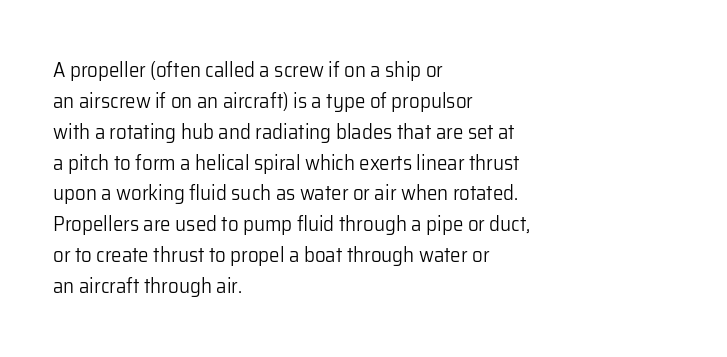
The image shows 21 px text type, upright; set left-aligned, normal line spacing (1.47x), normal letter spacing, not underlined.
